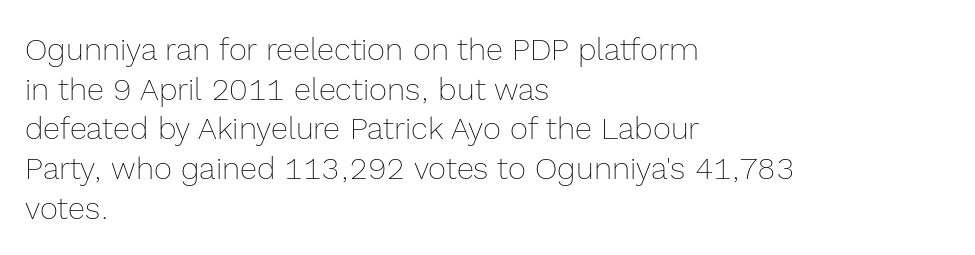
The image shows 31 px thin type, upright; set left-aligned, normal line spacing (1.28x), normal letter spacing, not underlined; a medium x-height.
